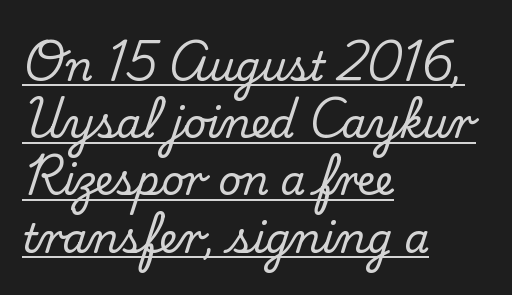
There is no visible air inserted between adjacent glyphs. Unlike a clean sans, this face finishes its strokes with serifs. You could not count columns in this text — the font is proportionally spaced. Honestly, the row spacing looks completely unremarkable. These lines stack with their left ends in a neat column.
